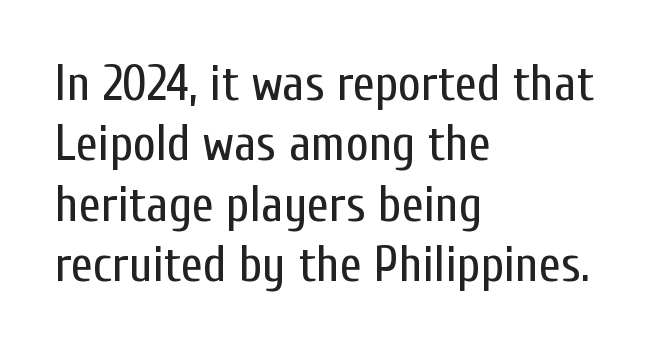
The image shows 50 px regular-weight, condensed sans-serif type, upright; set left-aligned, line spacing 1.21x, normal letter spacing, not underlined; low stroke contrast and a medium x-height.
